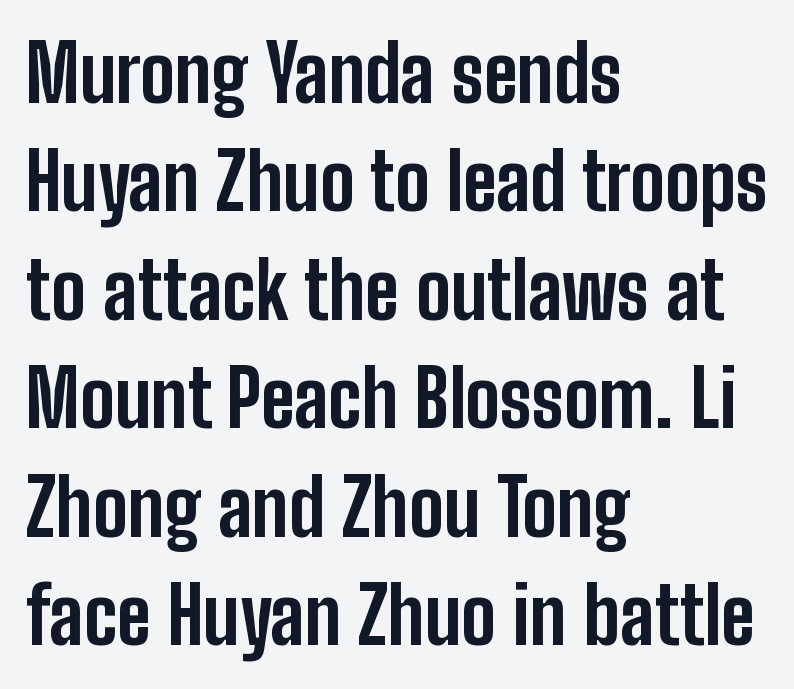
Q: Is the text bold? A: Yes.
Q: Is the text italic (slanted)? A: No, it is upright.
Q: Is the typeface a serif or a sans-serif typeface? A: Sans-serif.
Q: Is the text underlined? A: No.
Q: How is the paragraph aligned? A: Left-aligned.
Q: Is the spacing between letters normal or unusually wide? A: Normal.
Q: Is the spacing between lines tight, normal or loose? A: Normal.
Q: Width (condensed, normal, or wide)? A: Condensed.
Q: Stroke contrast? A: Low.
Q: x-height? A: Medium.
Q: Monospaced? A: No.
